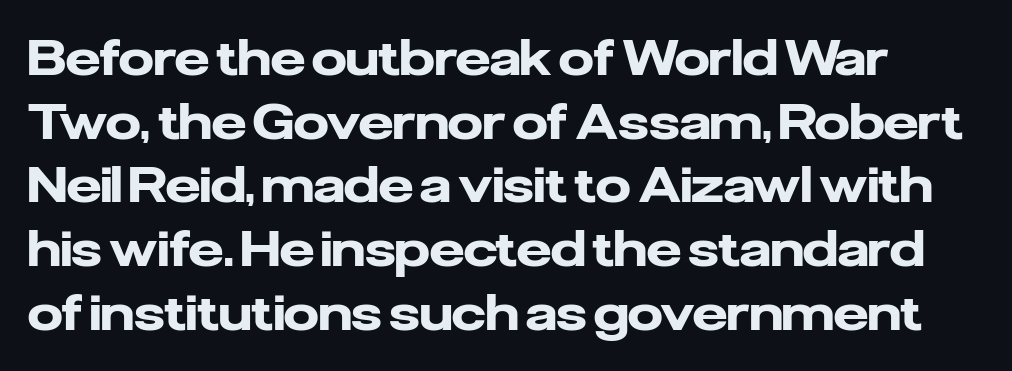
Q: Is the text bold? A: Yes.
Q: Is the text italic (slanted)? A: No, it is upright.
Q: Is the typeface a serif or a sans-serif typeface? A: Sans-serif.
Q: Is the text underlined? A: No.
Q: How is the paragraph aligned? A: Left-aligned.
Q: Is the spacing between letters normal or unusually wide? A: Normal.
Q: Is the spacing between lines tight, normal or loose? A: Normal.
Q: Width (condensed, normal, or wide)? A: Normal.
Q: Stroke contrast? A: Low.
Q: x-height? A: Medium.
Q: Monospaced? A: No.
